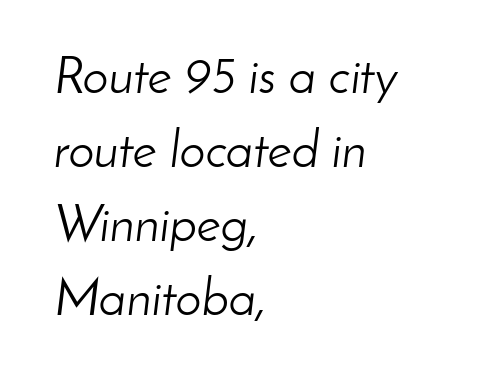
The image shows 52 px light type, italic (leaning right); set left-aligned, normal line spacing (1.42x), normal letter spacing, not underlined; low stroke contrast and a small x-height.
